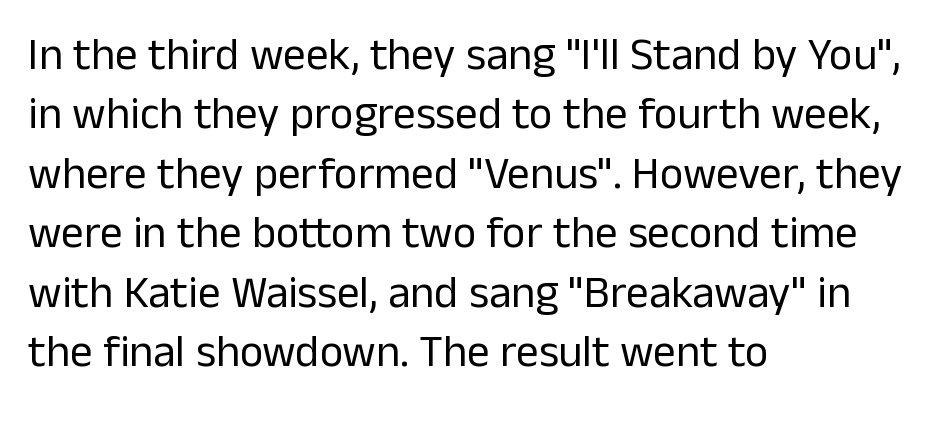
A typesetter would call this proportional, since set widths differ per character. Visually the block forms a straight wall on the left and a jagged coastline on the right. Letter spacing: default. No italicization has been applied; the sample stays upright. The foot of each line stays bare and open. The block of text has a typical density, with ordinary space between rows.
